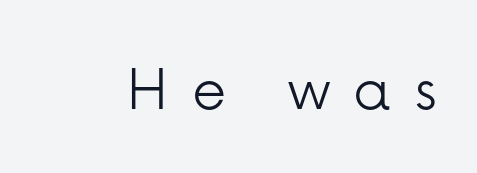
The image shows 69 px light sans-serif type, upright; set unusually wide letter spacing (+0.32 em), not underlined; low stroke contrast and a medium x-height.
